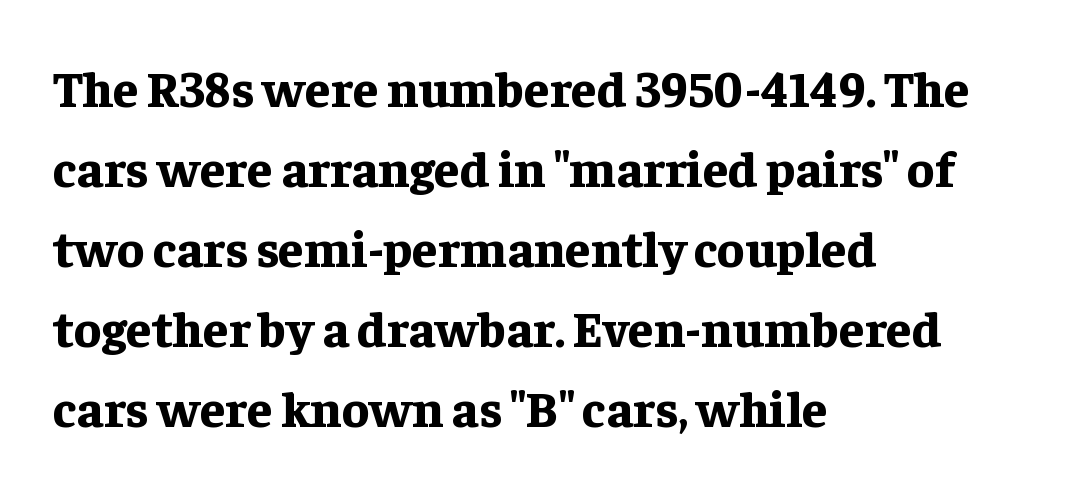
Q: Is the text bold? A: Yes.
Q: Is the text italic (slanted)? A: No, it is upright.
Q: Is the typeface a serif or a sans-serif typeface? A: Serif.
Q: Is the text underlined? A: No.
Q: How is the paragraph aligned? A: Left-aligned.
Q: Is the spacing between letters normal or unusually wide? A: Normal.
Q: Is the spacing between lines tight, normal or loose? A: Normal.
Q: Width (condensed, normal, or wide)? A: Normal.
Q: Stroke contrast? A: Low.
Q: x-height? A: Medium.
Q: Monospaced? A: No.
